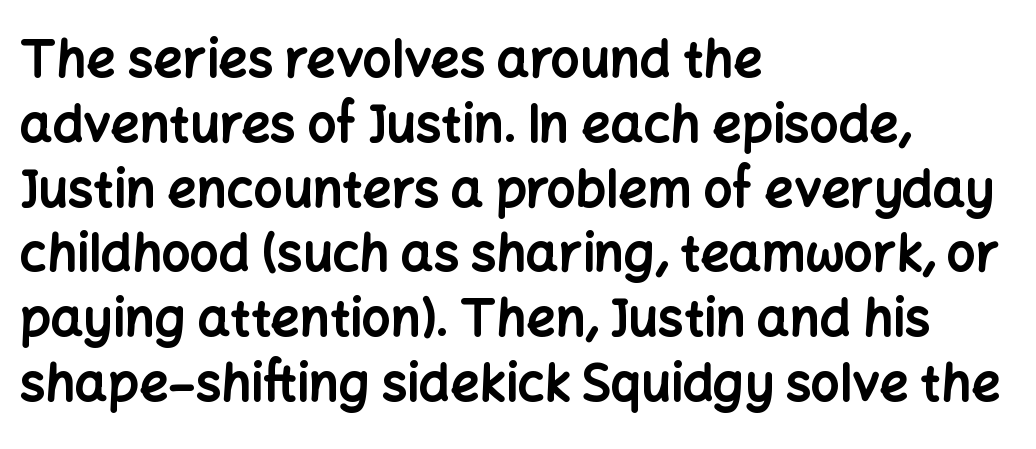
The image shows 51 px bold sans-serif type, upright; set left-aligned, normal line spacing (1.27x), normal letter spacing, not underlined; low stroke contrast and a medium x-height.
